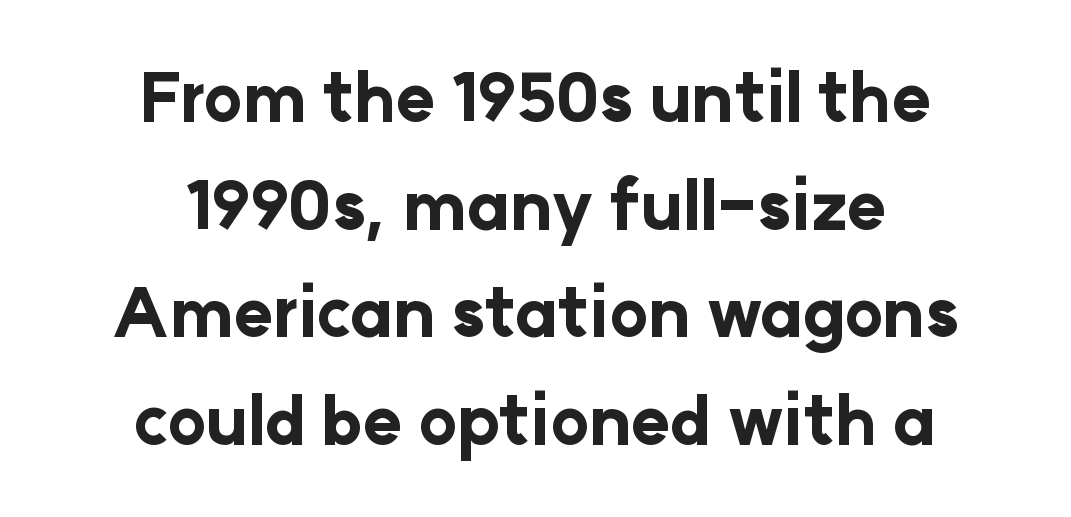
{"serif": "no", "italic": "no", "bold": "yes", "weight": "bold", "width": "normal", "stroke_contrast": "low", "x_height": "medium", "monospaced": "no", "underline": "no", "align": "center", "line_spacing": "normal", "line_spacing_ratio": 1.63, "letter_spacing": "normal", "letter_spacing_em": 0.0, "glyph_px": 66}
